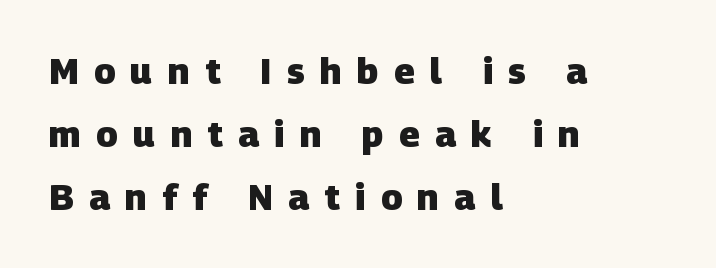
Q: Is the text bold? A: Yes.
Q: Is the typeface a serif or a sans-serif typeface? A: Sans-serif.
Q: Is the text underlined? A: No.
Q: How is the paragraph aligned? A: Left-aligned.
Q: Is the spacing between letters normal or unusually wide? A: Unusually wide.
Q: Width (condensed, normal, or wide)? A: Normal.
Q: Stroke contrast? A: Low.
Q: x-height? A: Large.
Q: Monospaced? A: No.
